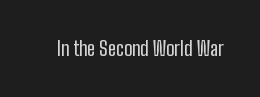
{"italic": "no", "underline": "no", "letter_spacing": "normal", "letter_spacing_em": 0.0, "glyph_px": 20}
